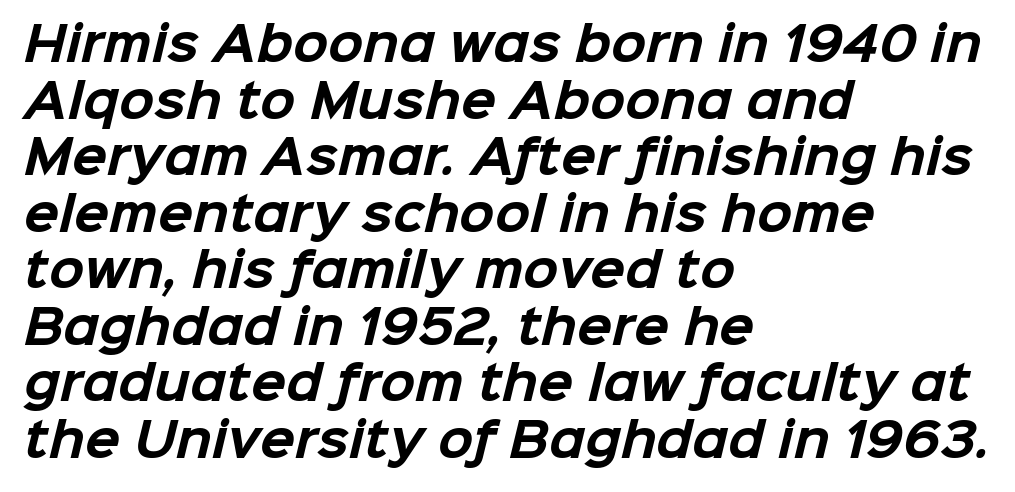
{"serif": "no", "bold": "yes", "weight": "bold", "width": "normal", "stroke_contrast": "low", "x_height": "medium", "monospaced": "no", "underline": "no", "align": "left", "line_spacing_ratio": 1.23, "letter_spacing": "normal", "letter_spacing_em": 0.0, "glyph_px": 46}
